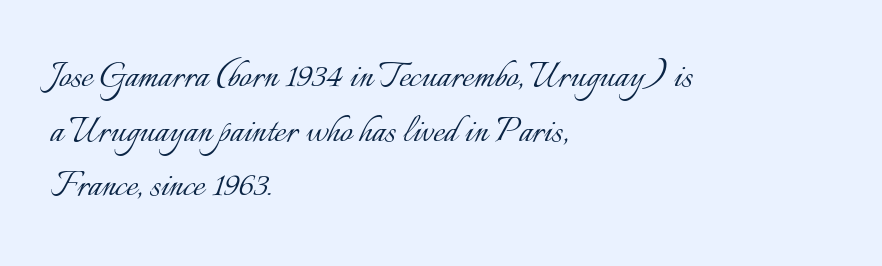
{"bold": "no", "weight": "light", "width": "normal", "stroke_contrast": "low", "x_height": "small", "monospaced": "no", "underline": "no", "align": "left", "line_spacing_ratio": 1.24, "letter_spacing": "normal", "letter_spacing_em": 0.0, "glyph_px": 44}
